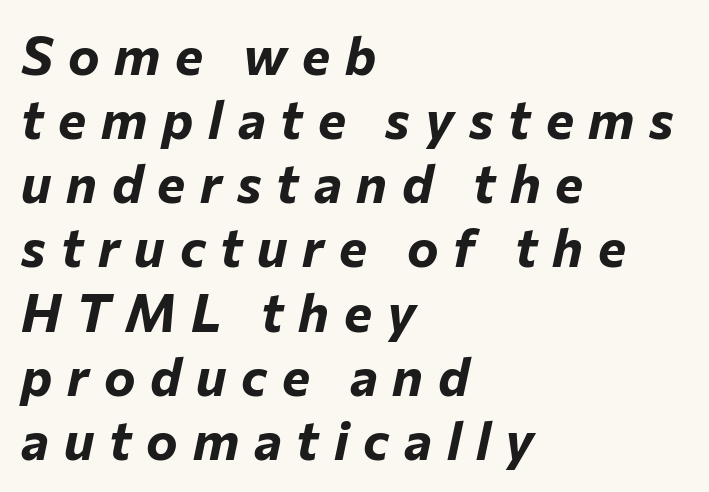
Compared with typical body copy, the letter spacing here is much looser. Short and long lines alike share a common starting point at left. Quick note: underline off. Proportional: the letters do not fall into vertical columns. The font's italic variant was chosen for this text.
